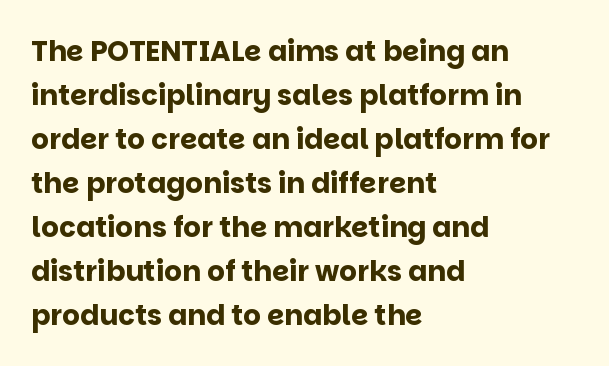
Q: Is the text bold? A: Yes.
Q: Is the text italic (slanted)? A: No, it is upright.
Q: Is the typeface a serif or a sans-serif typeface? A: Sans-serif.
Q: Is the text underlined? A: No.
Q: How is the paragraph aligned? A: Left-aligned.
Q: Is the spacing between letters normal or unusually wide? A: Normal.
Q: Is the spacing between lines tight, normal or loose? A: Normal.
Q: Width (condensed, normal, or wide)? A: Normal.
Q: Stroke contrast? A: Low.
Q: x-height? A: Large.
Q: Monospaced? A: No.
